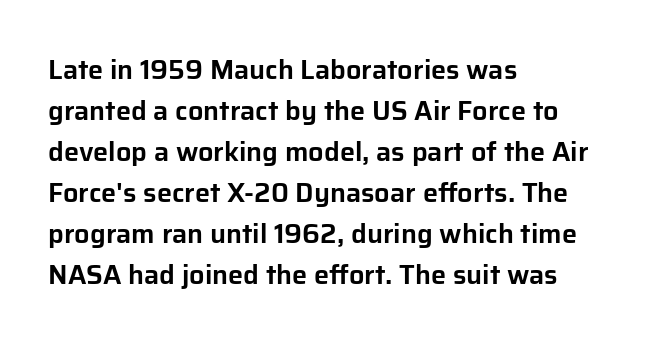
Q: Is the text italic (slanted)? A: No, it is upright.
Q: Is the text underlined? A: No.
Q: How is the paragraph aligned? A: Left-aligned.
Q: Is the spacing between letters normal or unusually wide? A: Normal.
Q: Is the spacing between lines tight, normal or loose? A: Normal.
